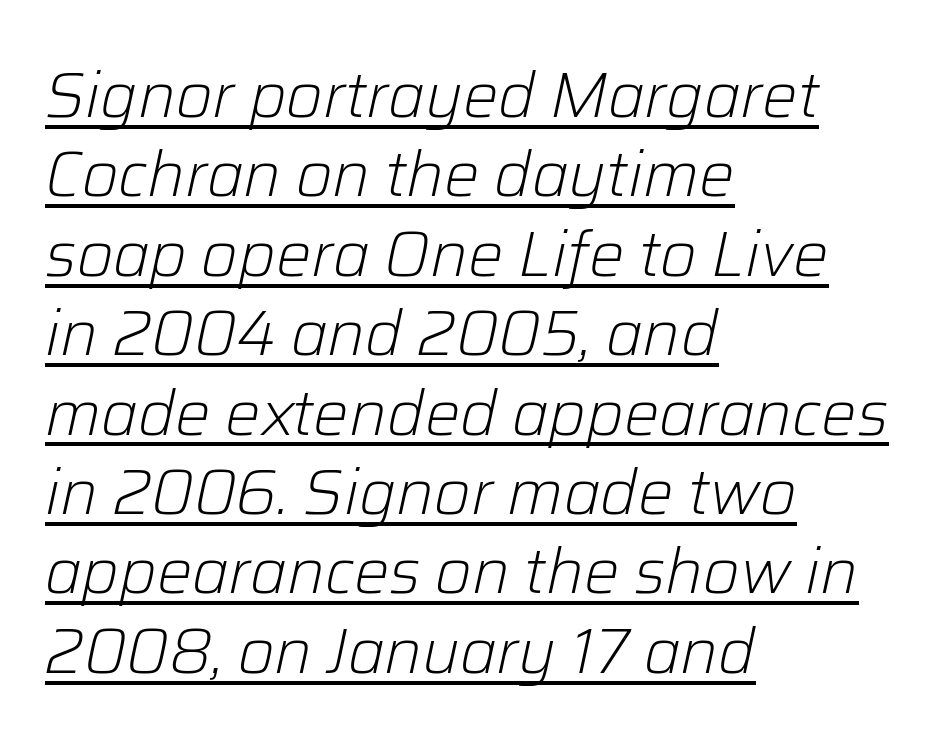
The image shows 63 px light type, italic (leaning right); set left-aligned, normal line spacing (1.26x), normal letter spacing, underlined; low stroke contrast and a medium x-height.
